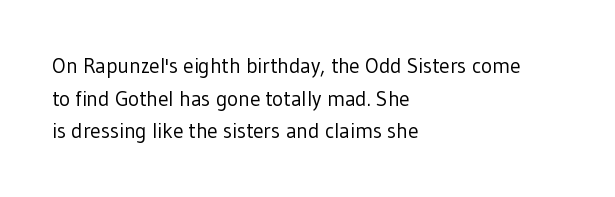
Q: Is the text bold? A: No.
Q: Is the text italic (slanted)? A: No, it is upright.
Q: Is the text underlined? A: No.
Q: How is the paragraph aligned? A: Left-aligned.
Q: Is the spacing between letters normal or unusually wide? A: Normal.
Q: Is the spacing between lines tight, normal or loose? A: Normal.
